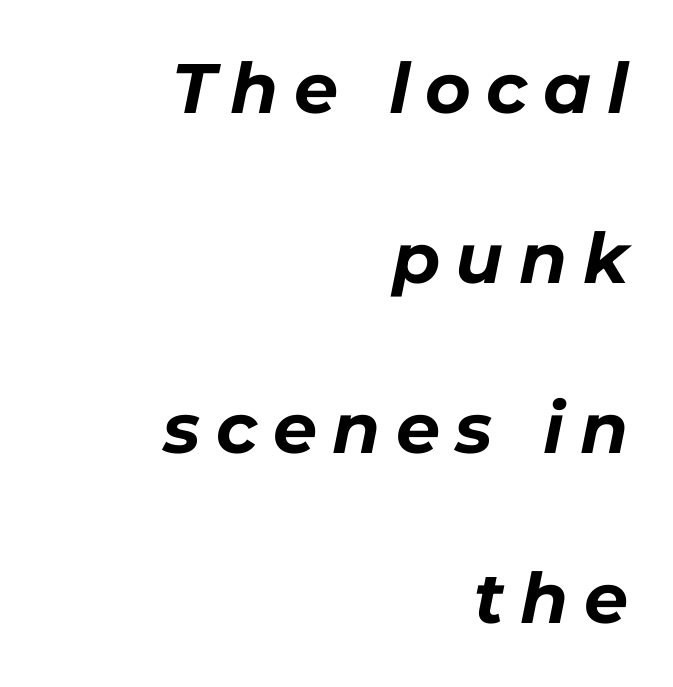
The image shows 70 px bold type, italic (leaning right); set right-aligned, loose line spacing (2.43x), unusually wide letter spacing (+0.22 em), not underlined; low stroke contrast and a medium x-height.
